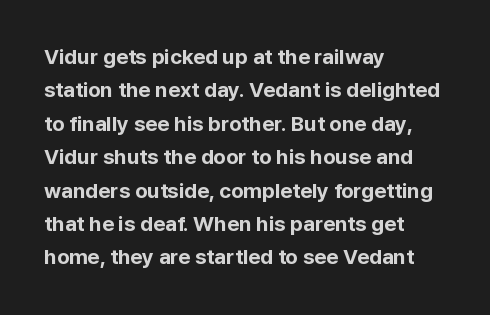
The image shows 21 px bold type, upright; set left-aligned, normal line spacing (1.59x), normal letter spacing, not underlined.
